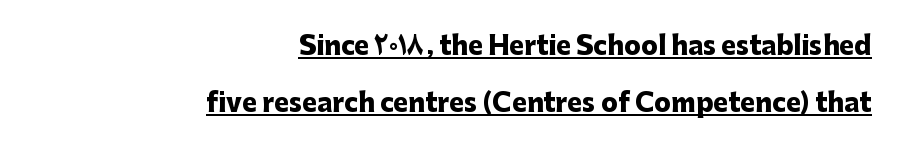
The image shows 25 px bold type, upright; set right-aligned, loose line spacing (2.28x), normal letter spacing, underlined.
